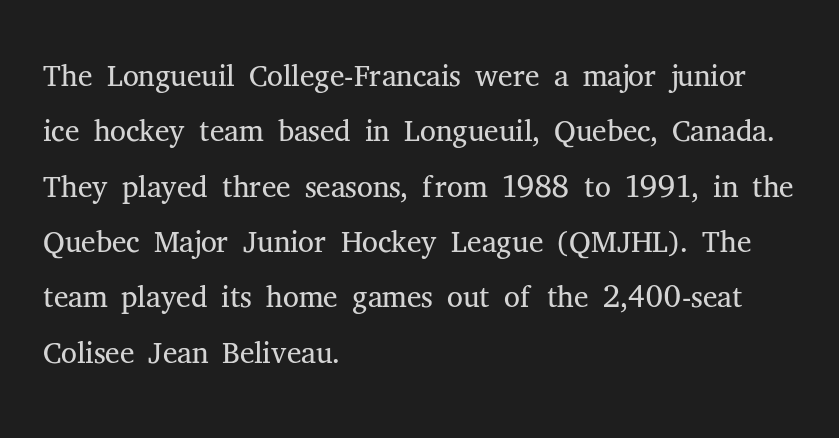
Q: Is the text bold? A: No.
Q: Is the text italic (slanted)? A: No, it is upright.
Q: Is the typeface a serif or a sans-serif typeface? A: Serif.
Q: Is the text underlined? A: No.
Q: How is the paragraph aligned? A: Left-aligned.
Q: Is the spacing between letters normal or unusually wide? A: Normal.
Q: Width (condensed, normal, or wide)? A: Normal.
Q: Stroke contrast? A: Medium.
Q: x-height? A: Medium.
Q: Monospaced? A: No.
